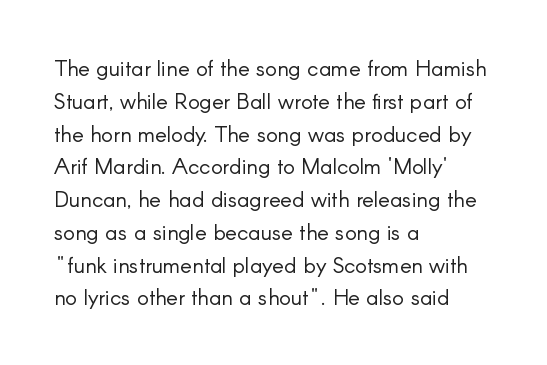
{"italic": "no", "bold": "no", "underline": "no", "align": "left", "line_spacing": "normal", "line_spacing_ratio": 1.49, "letter_spacing": "normal", "letter_spacing_em": 0.0, "glyph_px": 22}
